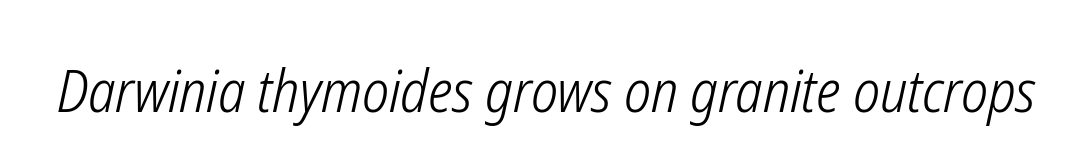
Q: Is the text bold? A: No.
Q: Is the text italic (slanted)? A: Yes, it leans right by about 12 degrees.
Q: Is the text underlined? A: No.
Q: Is the spacing between letters normal or unusually wide? A: Normal.
Q: Width (condensed, normal, or wide)? A: Condensed.
Q: Stroke contrast? A: Low.
Q: x-height? A: Medium.
Q: Monospaced? A: No.
